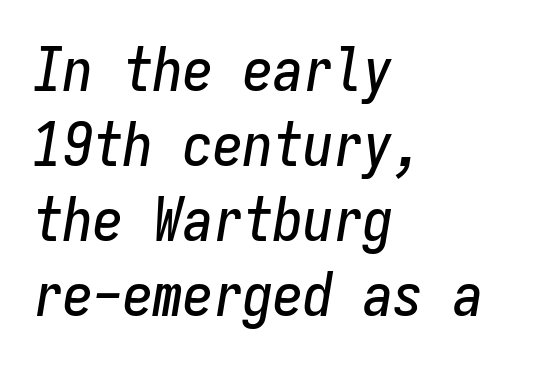
The image shows 60 px condensed type, italic (leaning right), monospaced; set left-aligned, normal line spacing (1.25x), normal letter spacing, not underlined; low stroke contrast and a medium x-height.
